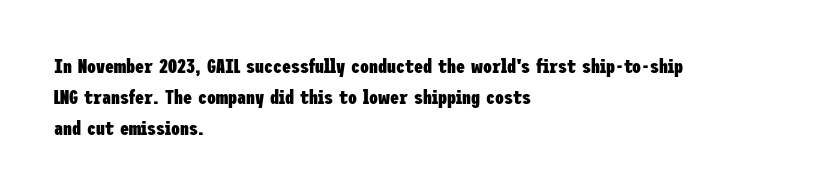
Q: Is the text bold? A: Yes.
Q: Is the text italic (slanted)? A: No, it is upright.
Q: Is the text underlined? A: No.
Q: How is the paragraph aligned? A: Left-aligned.
Q: Is the spacing between letters normal or unusually wide? A: Normal.
Q: Is the spacing between lines tight, normal or loose? A: Normal.
